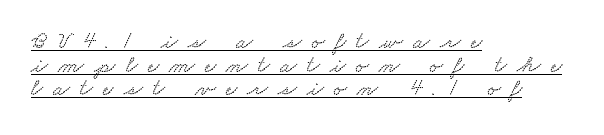
The text block is weighted toward the left margin, trailing off unevenly rightward. Rows of type sit shoulder to shoulder in the vertical direction. The letters are spread apart with noticeably loose tracking. What decoration does the sample have? An underline.
